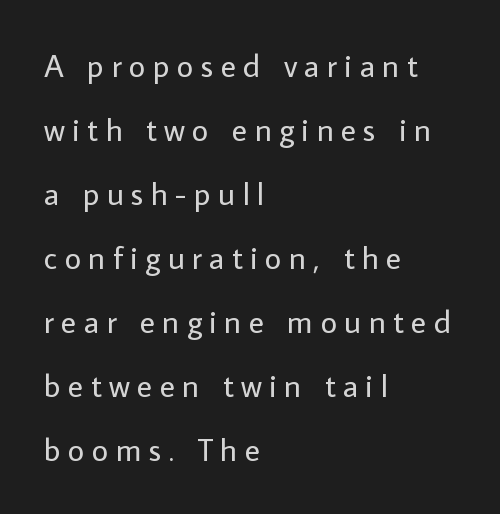
The image shows 32 px regular-weight sans-serif type, upright; set left-aligned, loose line spacing (2.0x), unusually wide letter spacing (+0.23 em), not underlined; low stroke contrast and a medium x-height.
